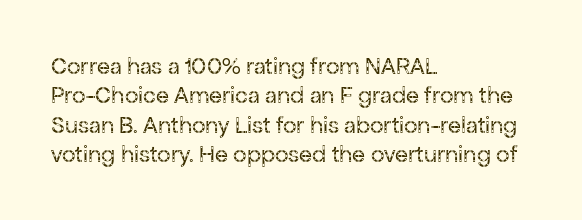
Q: Is the text bold? A: No.
Q: Is the text italic (slanted)? A: No, it is upright.
Q: Is the text underlined? A: No.
Q: How is the paragraph aligned? A: Left-aligned.
Q: Is the spacing between letters normal or unusually wide? A: Normal.
